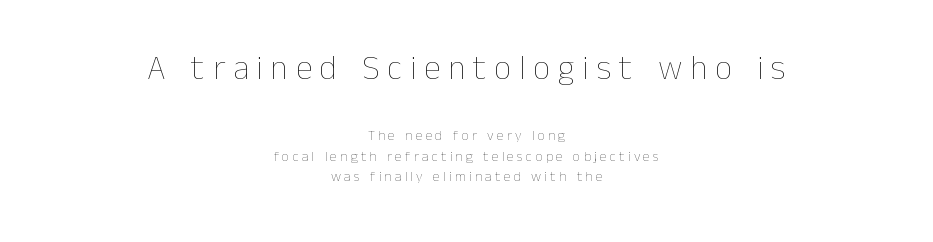
Q: Is the text bold? A: No.
Q: Is the text italic (slanted)? A: No, it is upright.
Q: Is the text underlined? A: No.
Q: How is the paragraph aligned? A: Centered.
Q: Is the spacing between letters normal or unusually wide? A: Unusually wide.
Q: Is the spacing between lines tight, normal or loose? A: Normal.
Q: Which block of text is set in a larger size, the first (top) or the second (bottom)? A: The first (top) one.
Q: Width (condensed, normal, or wide)? A: Normal.
Q: Stroke contrast? A: Low.
Q: x-height? A: Medium.
Q: Monospaced? A: No.
